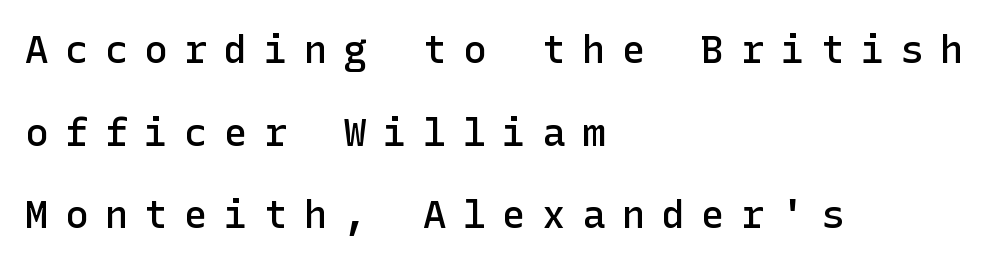
{"serif": "no", "italic": "no", "bold": "semi", "weight": "semibold", "width": "normal", "stroke_contrast": "low", "x_height": "medium", "underline": "no", "align": "left", "line_spacing": "loose", "line_spacing_ratio": 2.12, "letter_spacing": "wide", "letter_spacing_em": 0.42, "glyph_px": 39}
